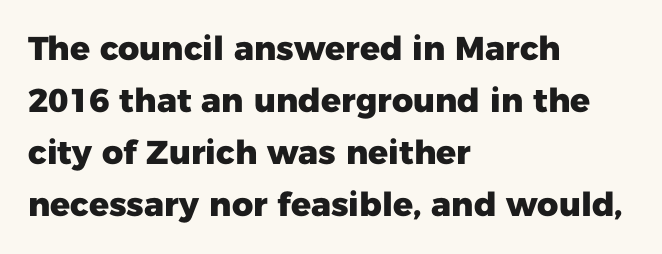
The image shows 33 px heavy sans-serif type, upright; set left-aligned, normal line spacing (1.58x), normal letter spacing, not underlined; low stroke contrast and a medium x-height.
